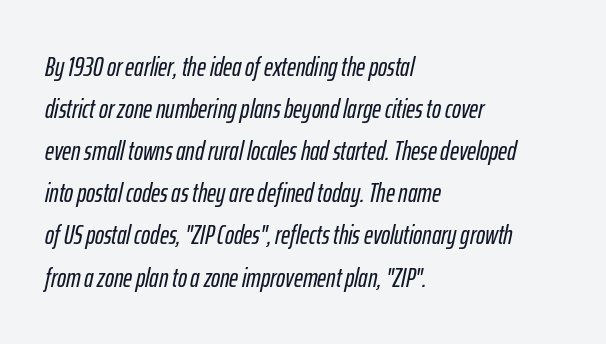
Q: Is the text italic (slanted)? A: Yes, it leans right by about 12 degrees.
Q: Is the text underlined? A: No.
Q: How is the paragraph aligned? A: Left-aligned.
Q: Is the spacing between letters normal or unusually wide? A: Normal.
Q: Is the spacing between lines tight, normal or loose? A: Normal.
